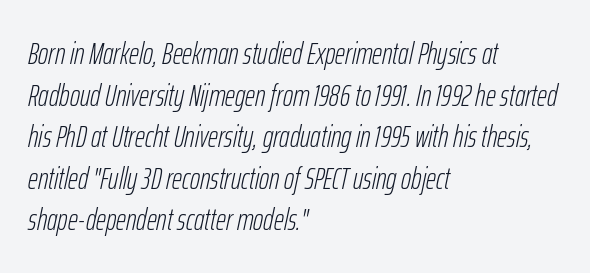
Heaviness? Minimal to ordinary, like unemphasized prose. This block has exactly the height ordinary leading produces. Look at the tracking — it's just the regular setting, nothing added. The whole block is typeset with a tilt.
